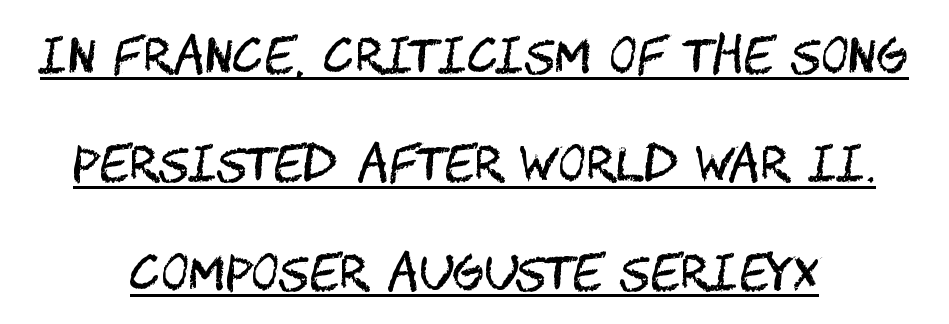
The axis of the letterforms is exactly vertical. Underline: present. Students, note that the glyphs here touch the page at normal intervals. Leftover space on each line is divided equally before and after the words.
